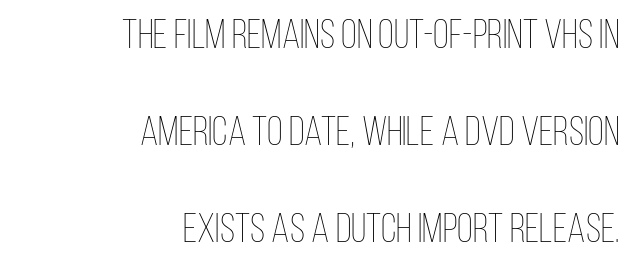
Lines of text with bare space underneath. The passage shown has conventional tracking throughout. The passage shown is not bold in any degree. Ordinary non-slanted type is in use. Quick note: interline space is abundant. A student would call this right alignment; a typographer would say flush right, rag left.
